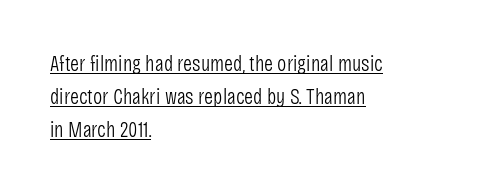
{"italic": "no", "bold": "no", "underline": "yes", "align": "left", "line_spacing": "normal", "line_spacing_ratio": 1.51, "letter_spacing": "normal", "letter_spacing_em": 0.0, "glyph_px": 22}
